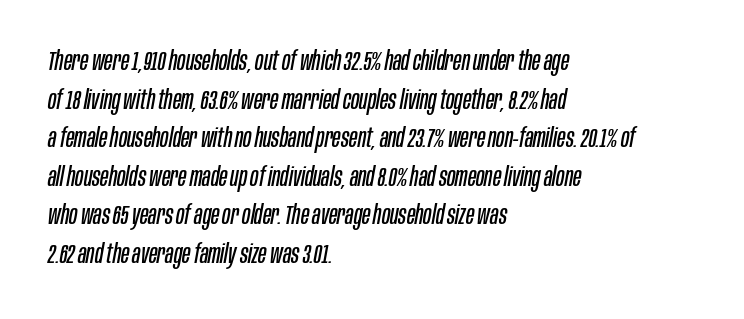
{"italic": "yes", "lean": "right", "slant_degrees": 10, "bold": "no", "underline": "no", "align": "left", "line_spacing": "normal", "line_spacing_ratio": 1.43, "letter_spacing": "normal", "letter_spacing_em": 0.0, "glyph_px": 27}
